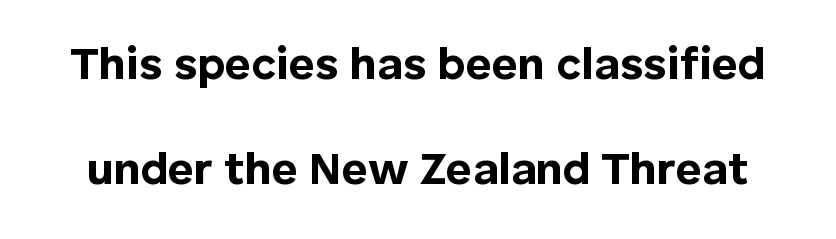
{"serif": "no", "italic": "no", "bold": "yes", "weight": "bold", "width": "normal", "stroke_contrast": "low", "x_height": "medium", "monospaced": "no", "underline": "no", "line_spacing": "loose", "line_spacing_ratio": 2.33, "letter_spacing": "normal", "letter_spacing_em": 0.0, "glyph_px": 45}
